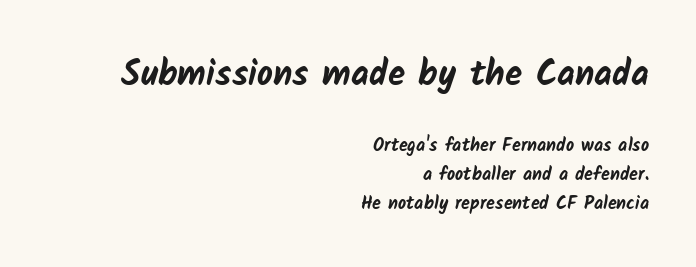
The image shows 35 px bold sans-serif type; set right-aligned, normal line spacing (1.61x), normal letter spacing, not underlined; the first (top) block is 1.94x larger; low stroke contrast and a medium x-height.
